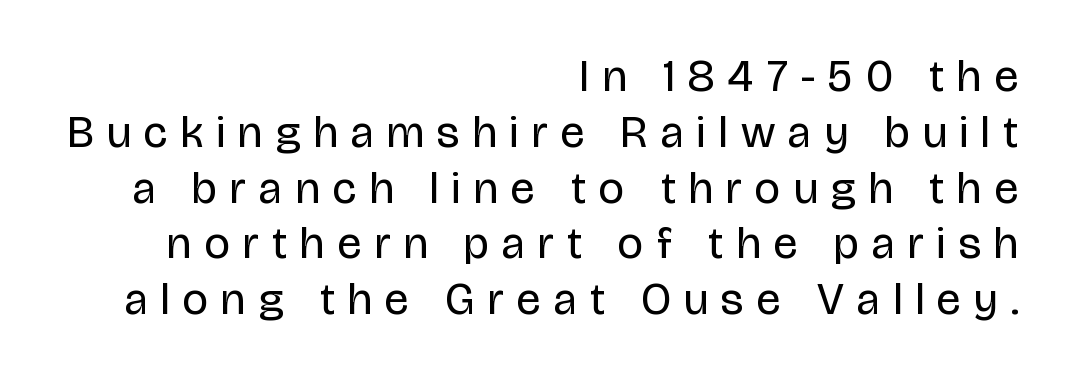
The image shows 45 px regular-weight, condensed sans-serif type, upright; set right-aligned, line spacing 1.24x, unusually wide letter spacing (+0.3 em), not underlined; low stroke contrast and a large x-height.
